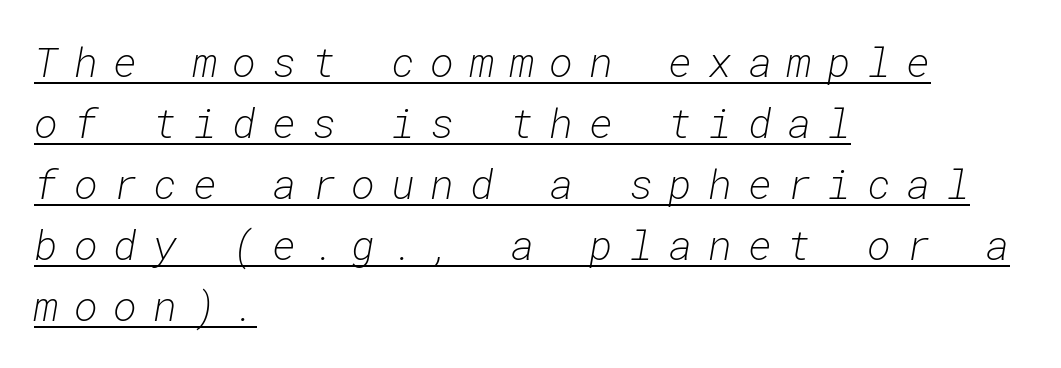
Every character here occupies the same horizontal width, giving the sample a typewriter-like rhythm. Each stroke keeps to a modest, everyday thickness or less. The typesetter chose a ragged-right arrangement here. Every word sits above its own underline. Quick note: interline space is typical. The text carries the slant typical of an italic or oblique font.
